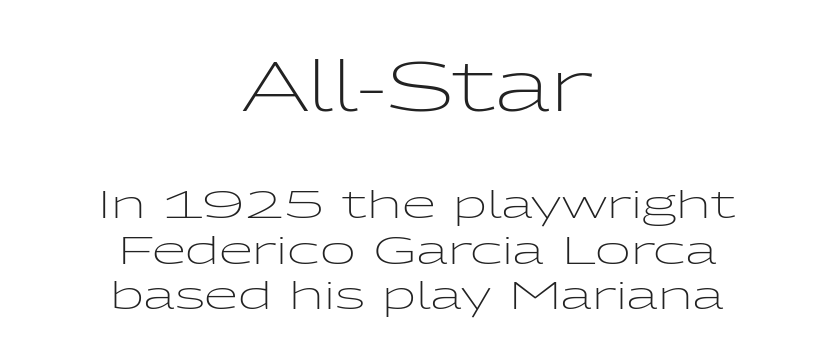
No word sits above an underline. The passage shown is not bold in any degree. This is sans-serif lettering, the kind often seen on screens and signage. Glyph-to-glyph distance matches everyday printed text.
